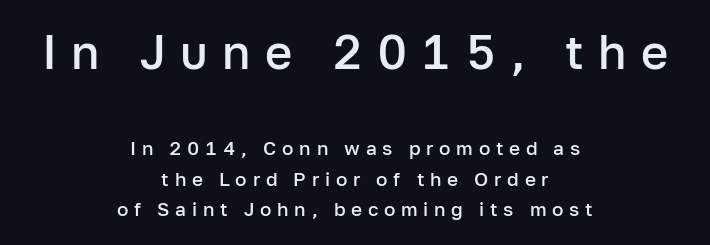
Q: Is the text bold? A: Semi-bold.
Q: Is the text italic (slanted)? A: No, it is upright.
Q: Is the typeface a serif or a sans-serif typeface? A: Sans-serif.
Q: Is the text underlined? A: No.
Q: How is the paragraph aligned? A: Centered.
Q: Is the spacing between letters normal or unusually wide? A: Unusually wide.
Q: Is the spacing between lines tight, normal or loose? A: Normal.
Q: Which block of text is set in a larger size, the first (top) or the second (bottom)? A: The first (top) one.
Q: Width (condensed, normal, or wide)? A: Normal.
Q: Stroke contrast? A: Low.
Q: x-height? A: Medium.
Q: Monospaced? A: No.
